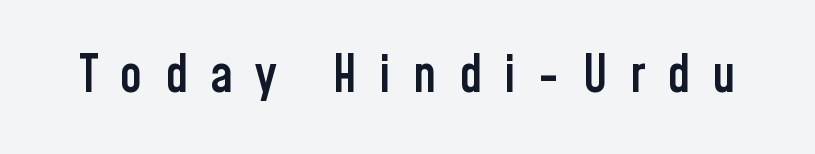
What kind of face is this? One without serifs — a sans. A typesetter would call this heavily tracked-out type. Beneath every word, the page is bare. Set as a demibold, roughly 600 on the weight scale.
